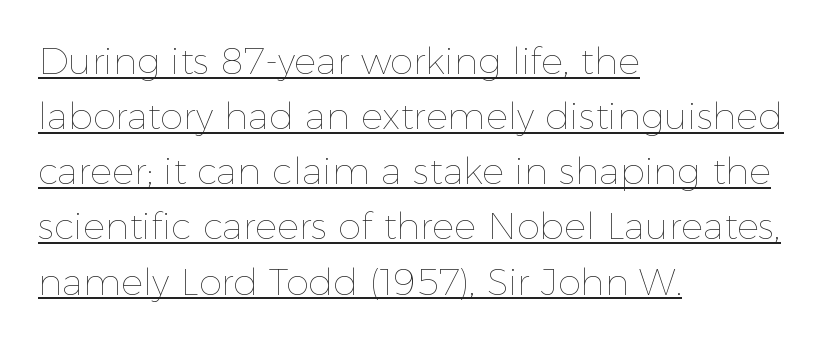
The image shows 37 px thin type, upright; set left-aligned, normal line spacing (1.49x), normal letter spacing, underlined; a medium x-height.
